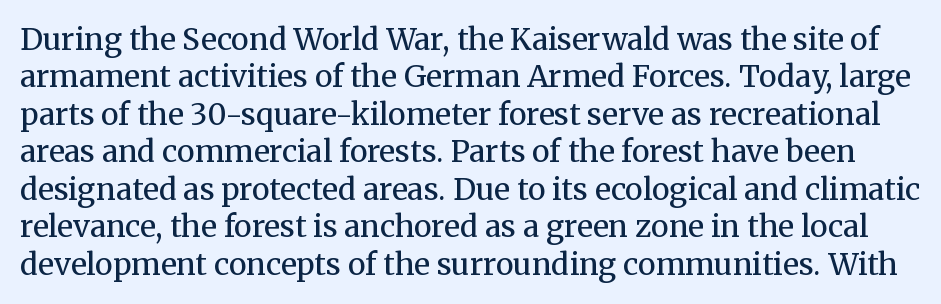
{"serif": "yes", "italic": "no", "bold": "no", "weight": "regular", "width": "normal", "stroke_contrast": "medium", "x_height": "medium", "monospaced": "no", "underline": "no", "line_spacing": "normal", "line_spacing_ratio": 1.25, "letter_spacing": "normal", "letter_spacing_em": 0.0, "glyph_px": 30}
